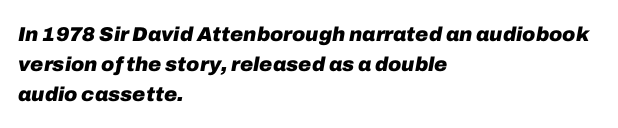
The image shows 20 px bold type, italic (leaning right); set left-aligned, normal line spacing (1.5x), normal letter spacing, not underlined.
